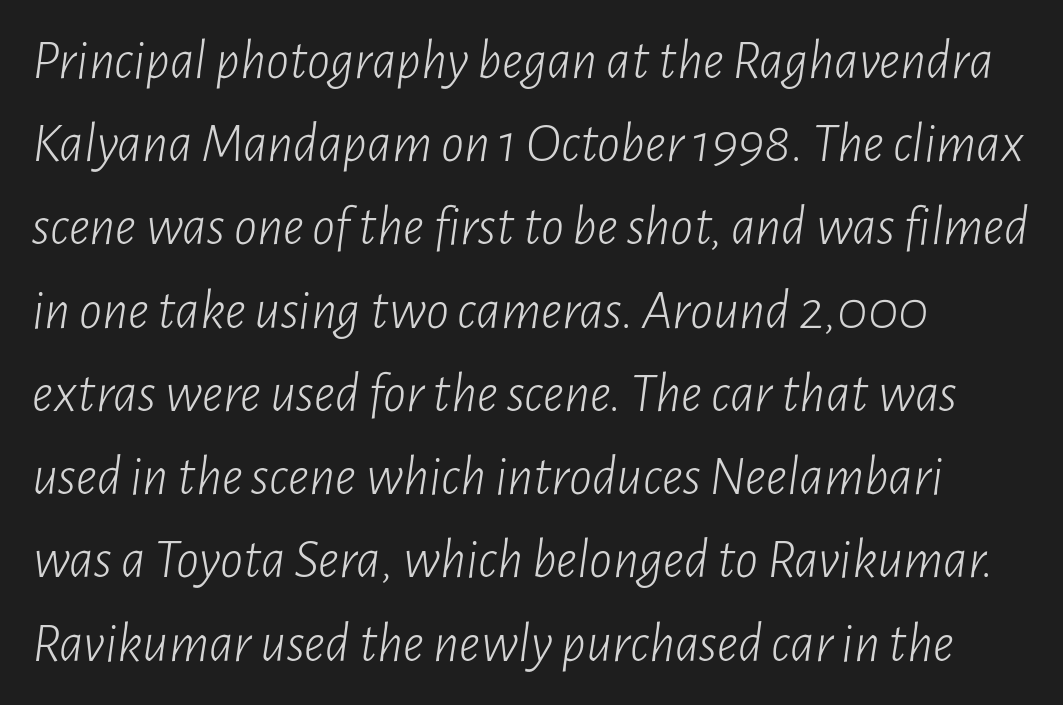
{"italic": "yes", "lean": "right", "slant_degrees": 7, "bold": "no", "weight": "light", "width": "condensed", "stroke_contrast": "low", "x_height": "medium", "monospaced": "no", "underline": "no", "align": "left", "line_spacing": "normal", "line_spacing_ratio": 1.46, "letter_spacing": "normal", "letter_spacing_em": 0.0, "glyph_px": 57}
